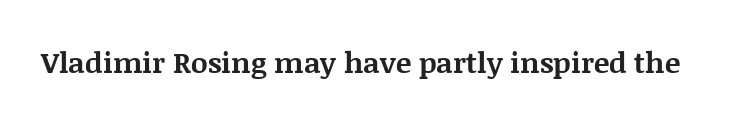
Q: Is the text bold? A: Yes.
Q: Is the text italic (slanted)? A: No, it is upright.
Q: Is the typeface a serif or a sans-serif typeface? A: Serif.
Q: Is the text underlined? A: No.
Q: Is the spacing between letters normal or unusually wide? A: Normal.
Q: Width (condensed, normal, or wide)? A: Normal.
Q: Stroke contrast? A: Medium.
Q: x-height? A: Large.
Q: Monospaced? A: No.
